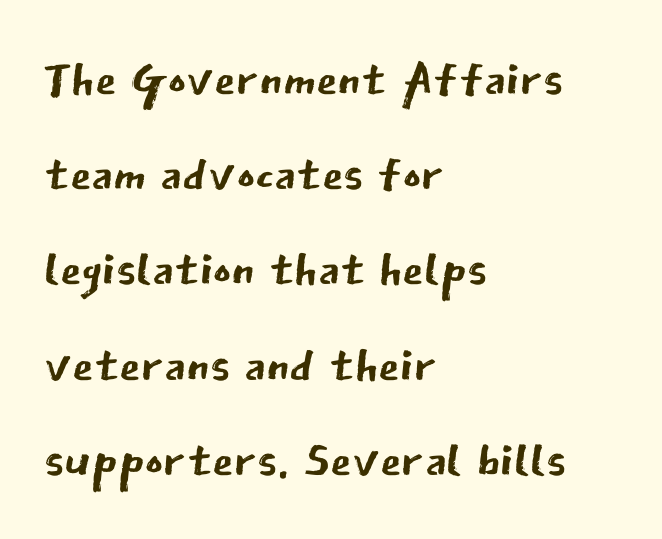
{"serif": "no", "italic": "no", "bold": "no", "weight": "regular", "width": "normal", "stroke_contrast": "low", "x_height": "medium", "monospaced": "no", "underline": "no", "align": "left", "line_spacing": "normal", "line_spacing_ratio": 1.38, "letter_spacing": "normal", "letter_spacing_em": 0.0, "glyph_px": 69}
